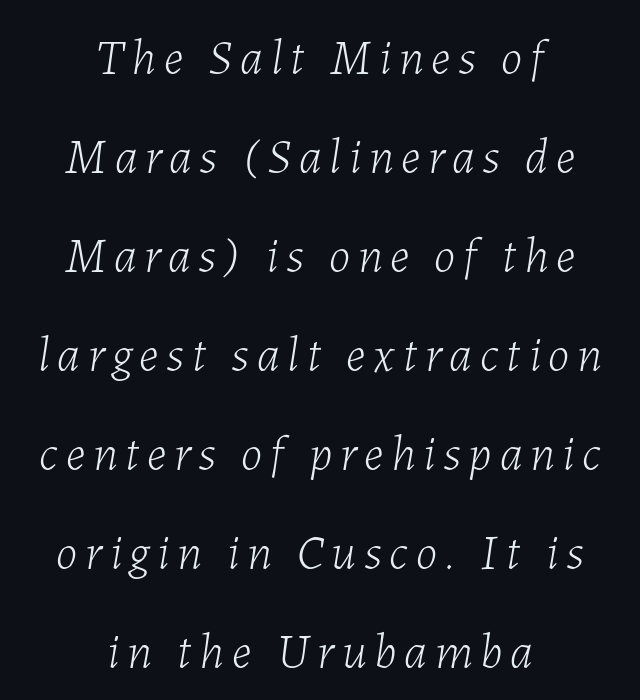
The image shows 49 px light type, italic (leaning right); set centered, loose line spacing (2.02x), not underlined; low stroke contrast and a medium x-height.
